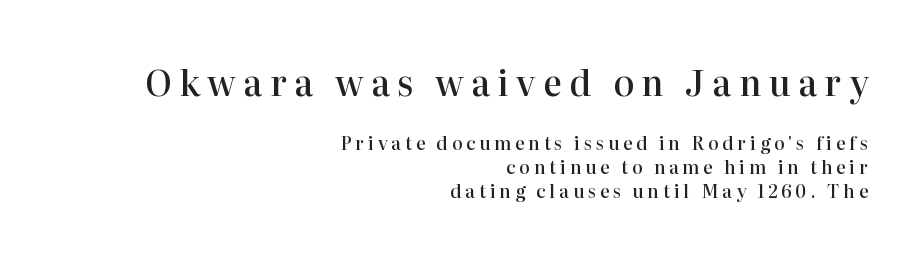
Rendered with straight, roman letterforms. A clean baseline with only descenders dipping below it. Horizontally, the lines are justified to the trailing edge only. How heavy is the stroke? Medium-heavy — a semibold, shy of bold.
